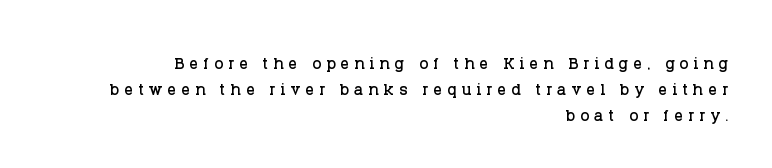
The image shows 22 px text type, upright; set right-aligned, line spacing 1.18x, unusually wide letter spacing (+0.22 em), not underlined.
